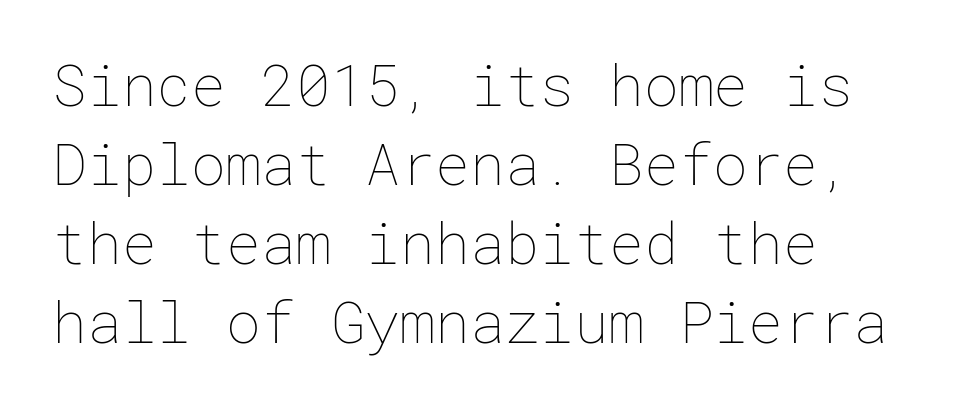
Q: Is the text bold? A: No.
Q: Is the text italic (slanted)? A: No, it is upright.
Q: Is the text underlined? A: No.
Q: How is the paragraph aligned? A: Left-aligned.
Q: Is the spacing between letters normal or unusually wide? A: Normal.
Q: Is the spacing between lines tight, normal or loose? A: Normal.
Q: Width (condensed, normal, or wide)? A: Normal.
Q: Stroke contrast? A: Low.
Q: x-height? A: Medium.
